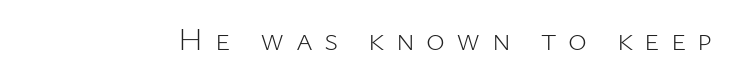
{"serif": "no", "italic": "no", "bold": "no", "weight": "light", "width": "normal", "stroke_contrast": "low", "x_height": "medium", "monospaced": "no", "underline": "no", "letter_spacing": "wide", "letter_spacing_em": 0.35, "glyph_px": 32}
